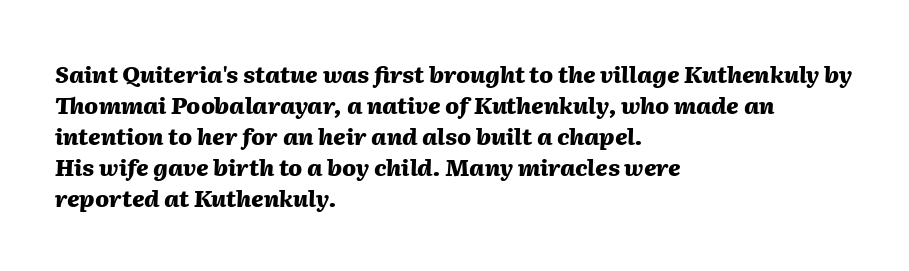
{"italic": "yes", "lean": "right", "slant_degrees": 2, "bold": "yes", "underline": "no", "align": "left", "line_spacing": "normal", "line_spacing_ratio": 1.35, "letter_spacing": "normal", "letter_spacing_em": 0.0, "glyph_px": 23}
